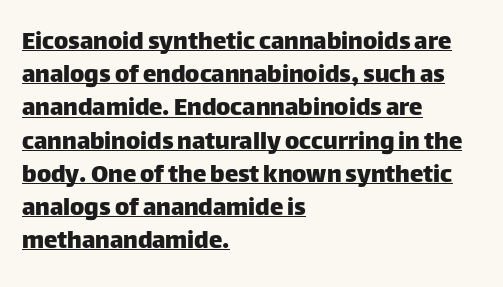
Q: Is the text italic (slanted)? A: No, it is upright.
Q: Is the text underlined? A: Yes.
Q: How is the paragraph aligned? A: Left-aligned.
Q: Is the spacing between letters normal or unusually wide? A: Normal.
